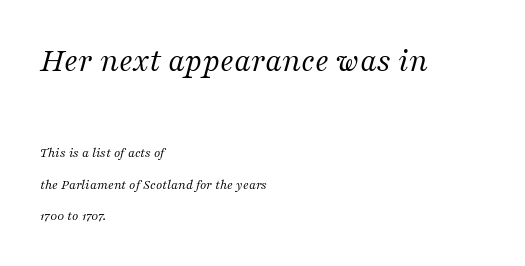
The image shows 34 px regular-weight serif type, italic (leaning right); set left-aligned, loose line spacing (2.26x), normal letter spacing, not underlined; the first (top) block is 2.43x larger; medium stroke contrast and a medium x-height.
